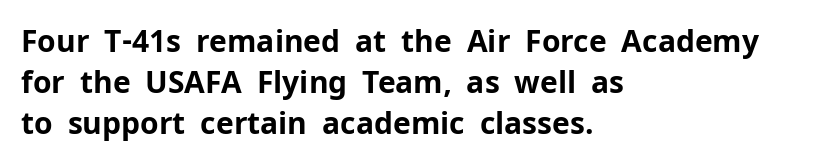
The image shows 30 px bold sans-serif type, upright; set left-aligned, normal line spacing (1.36x), normal letter spacing, not underlined; low stroke contrast and a medium x-height.
